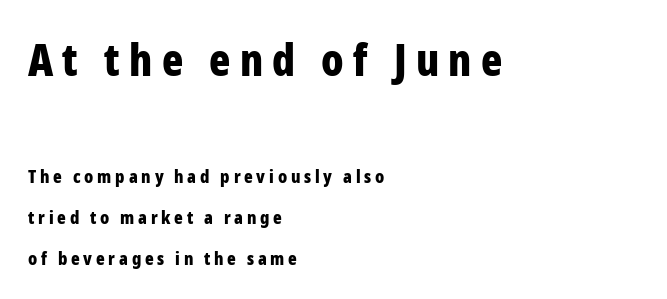
Q: Is the text bold? A: Yes.
Q: Is the text italic (slanted)? A: No, it is upright.
Q: Is the typeface a serif or a sans-serif typeface? A: Sans-serif.
Q: Is the text underlined? A: No.
Q: How is the paragraph aligned? A: Left-aligned.
Q: Is the spacing between letters normal or unusually wide? A: Unusually wide.
Q: Is the spacing between lines tight, normal or loose? A: Loose.
Q: Which block of text is set in a larger size, the first (top) or the second (bottom)? A: The first (top) one.
Q: Width (condensed, normal, or wide)? A: Condensed.
Q: Stroke contrast? A: Low.
Q: x-height? A: Medium.
Q: Monospaced? A: No.
